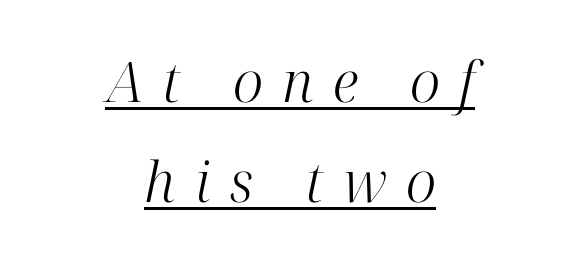
The image shows 56 px light serif type, italic (leaning right); set centered, line spacing 1.79x, unusually wide letter spacing (+0.34 em), underlined; high stroke contrast and a medium x-height.
